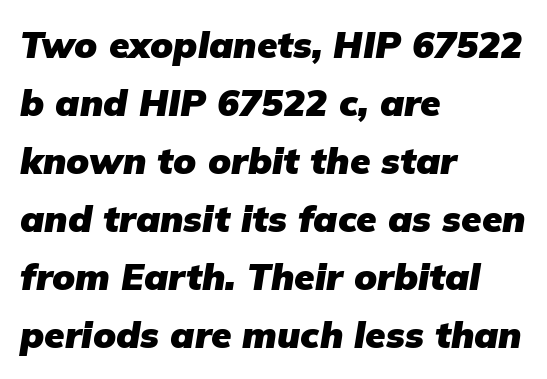
{"italic": "yes", "lean": "right", "slant_degrees": 9, "bold": "yes", "weight": "heavy", "width": "normal", "stroke_contrast": "low", "x_height": "medium", "monospaced": "no", "underline": "no", "align": "left", "line_spacing": "normal", "line_spacing_ratio": 1.57, "letter_spacing": "normal", "letter_spacing_em": 0.0, "glyph_px": 37}
